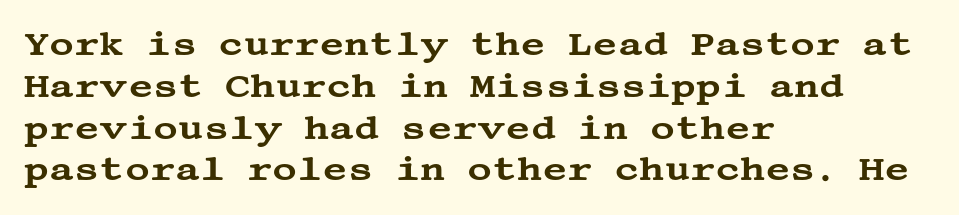
The image shows 34 px wide serif type, upright; set left-aligned, line spacing 1.23x, normal letter spacing, not underlined; medium stroke contrast and a large x-height.
